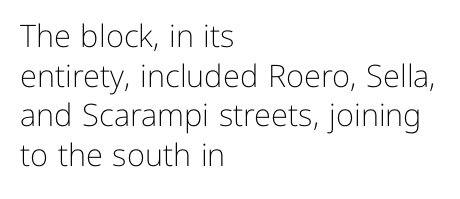
{"serif": "no", "italic": "no", "bold": "no", "weight": "light", "width": "normal", "stroke_contrast": "low", "x_height": "medium", "monospaced": "no", "underline": "no", "align": "left", "line_spacing": "normal", "line_spacing_ratio": 1.28, "letter_spacing": "normal", "letter_spacing_em": 0.0, "glyph_px": 31}
